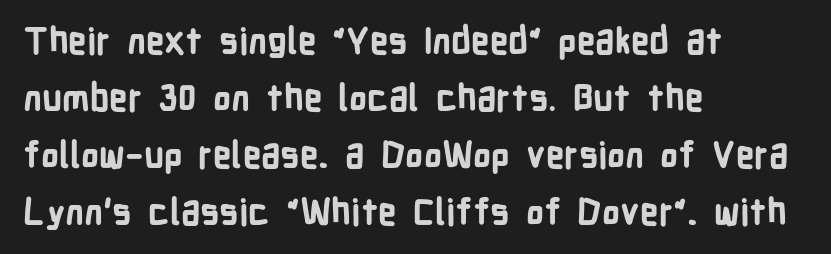
Q: Is the text bold? A: Yes.
Q: Is the text italic (slanted)? A: No, it is upright.
Q: Is the typeface a serif or a sans-serif typeface? A: Sans-serif.
Q: Is the text underlined? A: No.
Q: How is the paragraph aligned? A: Left-aligned.
Q: Is the spacing between letters normal or unusually wide? A: Normal.
Q: Is the spacing between lines tight, normal or loose? A: Normal.
Q: Width (condensed, normal, or wide)? A: Condensed.
Q: Stroke contrast? A: Low.
Q: x-height? A: Medium.
Q: Monospaced? A: No.
